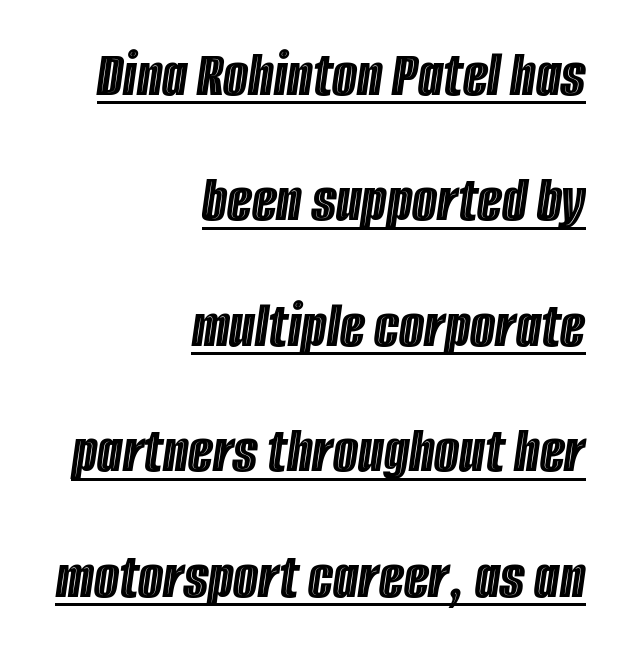
Caption: multi-line text, flush right, ragged left. Does the lettering tilt? It does — this is italic. In terms of letterspacing, this is plain default setting. The space between consecutive lines is lavish. Decoration check: the copy is underlined. Note the varied advance widths — an 'i' is clearly narrower than an 'm'.
